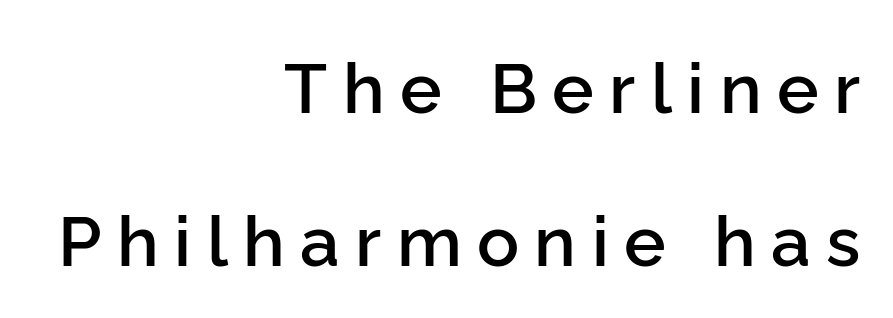
{"serif": "no", "italic": "no", "bold": "semi", "weight": "semibold", "width": "normal", "stroke_contrast": "low", "x_height": "medium", "monospaced": "no", "underline": "no", "align": "right", "line_spacing": "loose", "line_spacing_ratio": 2.19, "letter_spacing": "wide", "letter_spacing_em": 0.22, "glyph_px": 70}
